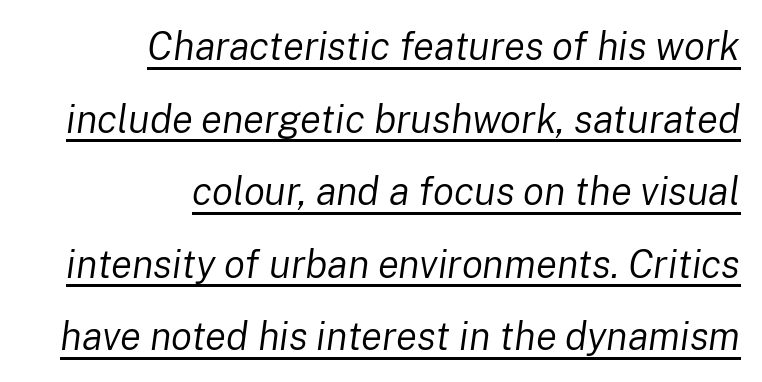
The image shows 39 px regular-weight type, italic (leaning right); set right-aligned, line spacing 1.86x, normal letter spacing, underlined; low stroke contrast and a medium x-height.
